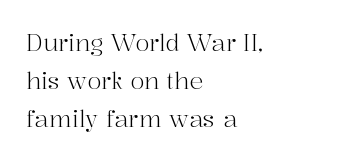
{"italic": "no", "bold": "no", "underline": "no", "align": "left", "line_spacing": "normal", "line_spacing_ratio": 1.66, "letter_spacing": "normal", "letter_spacing_em": 0.0, "glyph_px": 23}
